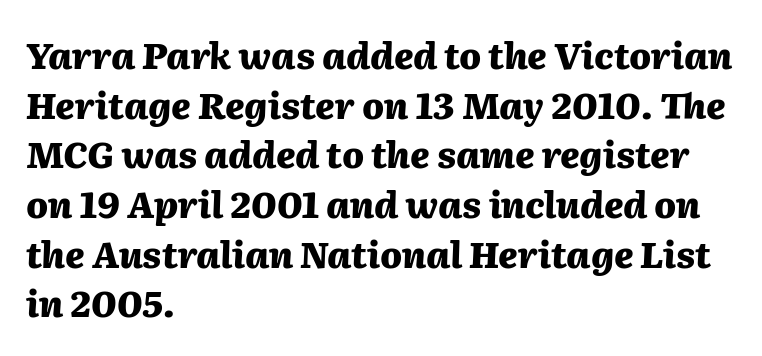
The image shows 36 px heavy type, italic (leaning right); set left-aligned, normal line spacing (1.38x), normal letter spacing, not underlined; medium stroke contrast and a medium x-height.
